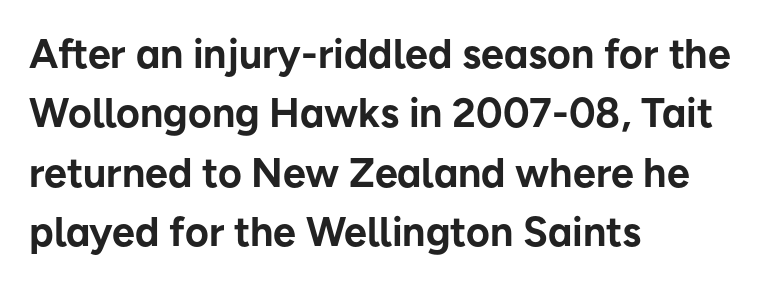
Q: Is the text bold? A: Yes.
Q: Is the text italic (slanted)? A: No, it is upright.
Q: Is the typeface a serif or a sans-serif typeface? A: Sans-serif.
Q: Is the text underlined? A: No.
Q: How is the paragraph aligned? A: Left-aligned.
Q: Is the spacing between letters normal or unusually wide? A: Normal.
Q: Is the spacing between lines tight, normal or loose? A: Normal.
Q: Width (condensed, normal, or wide)? A: Normal.
Q: Stroke contrast? A: Low.
Q: x-height? A: Medium.
Q: Monospaced? A: No.
